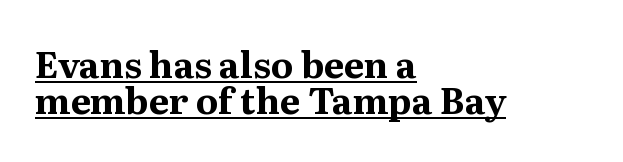
Q: Is the text bold? A: Yes.
Q: Is the text italic (slanted)? A: No, it is upright.
Q: Is the typeface a serif or a sans-serif typeface? A: Serif.
Q: Is the text underlined? A: Yes.
Q: How is the paragraph aligned? A: Left-aligned.
Q: Is the spacing between letters normal or unusually wide? A: Normal.
Q: Is the spacing between lines tight, normal or loose? A: Tight.
Q: Width (condensed, normal, or wide)? A: Normal.
Q: Stroke contrast? A: Medium.
Q: x-height? A: Medium.
Q: Monospaced? A: No.
